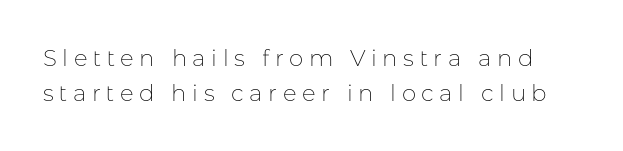
Q: Is the text bold? A: No.
Q: Is the text italic (slanted)? A: No, it is upright.
Q: Is the text underlined? A: No.
Q: Is the spacing between letters normal or unusually wide? A: Unusually wide.
Q: Is the spacing between lines tight, normal or loose? A: Normal.
